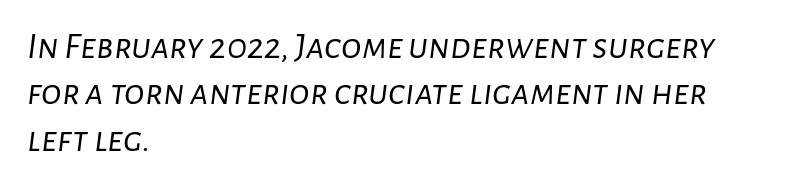
The face used here is proportionally spaced, like ordinary book or web type. Heaviness? Minimal to ordinary, like unemphasized prose. No extra tracking has been applied to these lines. This sample uses an oblique cut, with every glyph tilted off the vertical.
